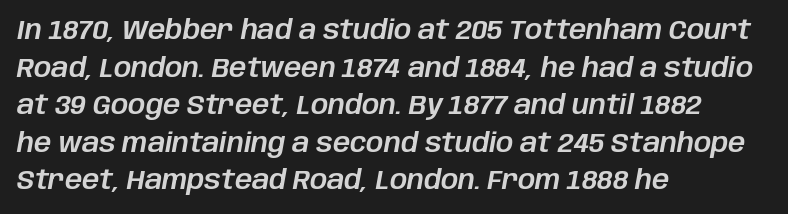
{"italic": "yes", "lean": "right", "slant_degrees": 10, "underline": "no", "align": "left", "line_spacing": "normal", "line_spacing_ratio": 1.39, "letter_spacing": "normal", "letter_spacing_em": 0.0, "glyph_px": 27}
